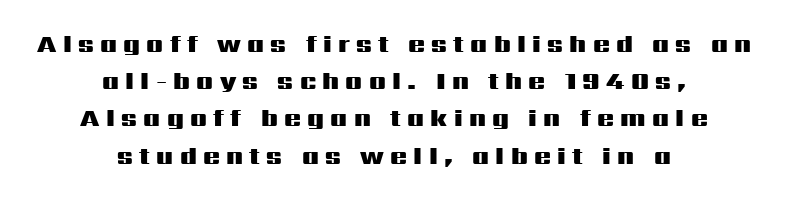
Q: Is the text bold? A: Yes.
Q: Is the text italic (slanted)? A: No, it is upright.
Q: Is the text underlined? A: No.
Q: How is the paragraph aligned? A: Centered.
Q: Is the spacing between letters normal or unusually wide? A: Unusually wide.
Q: Is the spacing between lines tight, normal or loose? A: Normal.
